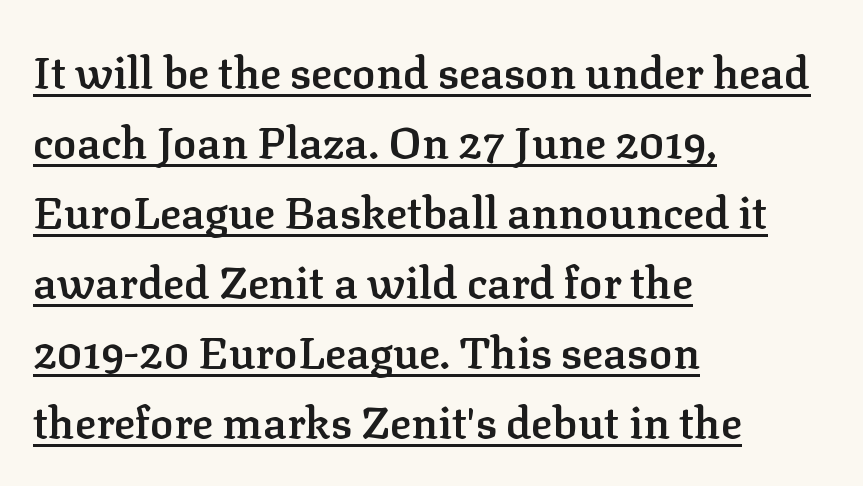
Q: Is the text bold? A: Semi-bold.
Q: Is the text italic (slanted)? A: No, it is upright.
Q: Is the typeface a serif or a sans-serif typeface? A: Serif.
Q: Is the text underlined? A: Yes.
Q: How is the paragraph aligned? A: Left-aligned.
Q: Is the spacing between letters normal or unusually wide? A: Normal.
Q: Is the spacing between lines tight, normal or loose? A: Normal.
Q: Width (condensed, normal, or wide)? A: Normal.
Q: Stroke contrast? A: Low.
Q: x-height? A: Medium.
Q: Monospaced? A: No.
